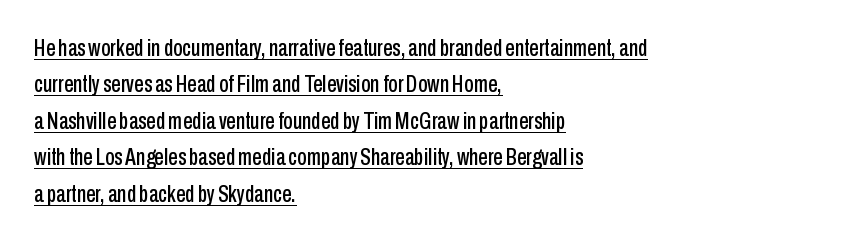
If you measured baseline to baseline, you'd find a middling distance. It's the straight-up-and-down kind of type. Decoration check: the copy is underlined. Layout note: lines flush left. Is the letter spacing exaggerated? No — it looks like the ordinary default.
